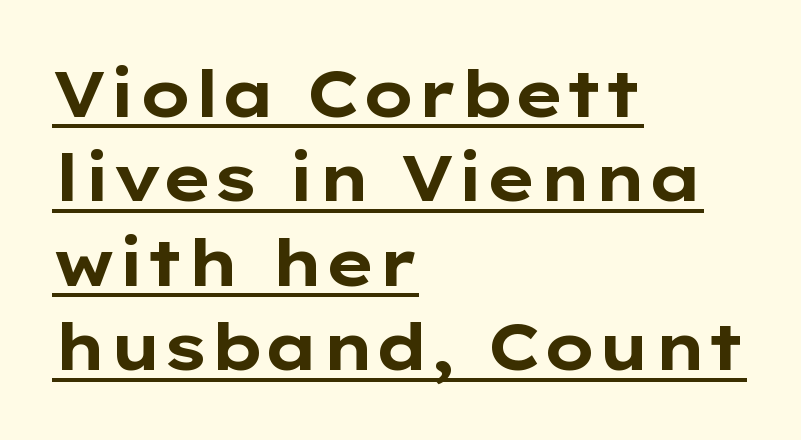
{"serif": "no", "italic": "no", "bold": "yes", "weight": "bold", "width": "wide", "stroke_contrast": "low", "x_height": "medium", "monospaced": "no", "underline": "yes", "align": "left", "line_spacing": "normal", "line_spacing_ratio": 1.3, "letter_spacing": "normal", "letter_spacing_em": 0.0, "glyph_px": 65}
